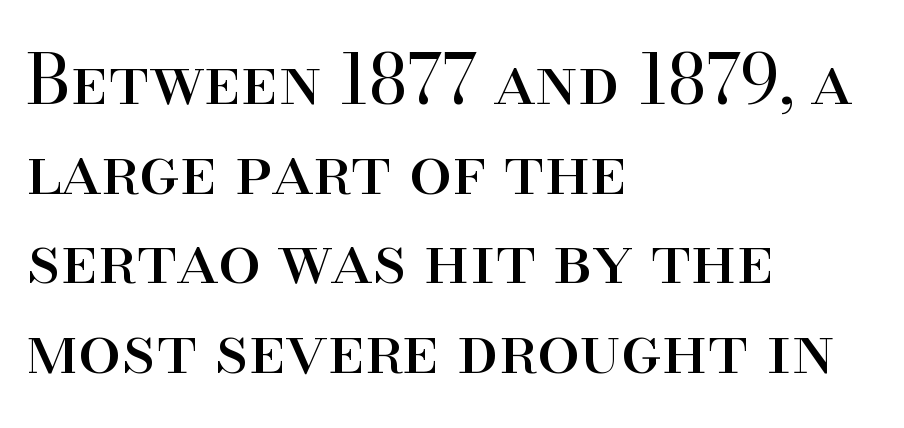
Q: Is the text bold? A: No.
Q: Is the text italic (slanted)? A: No, it is upright.
Q: Is the typeface a serif or a sans-serif typeface? A: Serif.
Q: Is the text underlined? A: No.
Q: How is the paragraph aligned? A: Left-aligned.
Q: Is the spacing between letters normal or unusually wide? A: Normal.
Q: Is the spacing between lines tight, normal or loose? A: Normal.
Q: Width (condensed, normal, or wide)? A: Normal.
Q: Stroke contrast? A: High.
Q: x-height? A: Small.
Q: Monospaced? A: No.
